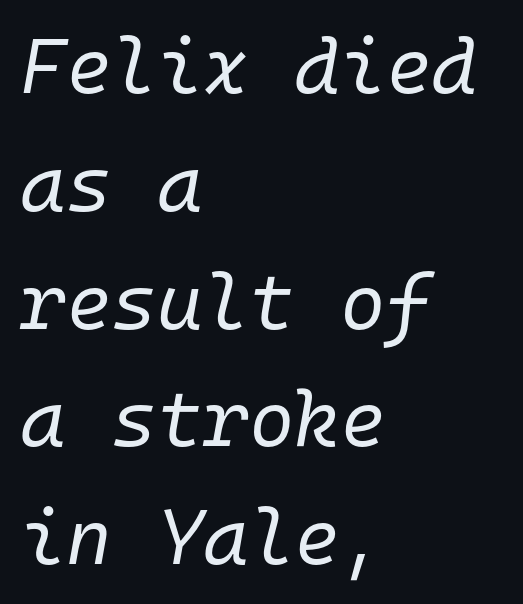
A bare baseline throughout the passage. The rendering uses typewriter-style spacing with identical character cells. Tracking here is standard; glyphs follow each other at the usual distance. The whole block is typeset with a tilt. A quiet, ordinary-to-light weight characterises the typeface. The space between consecutive lines is moderate.
